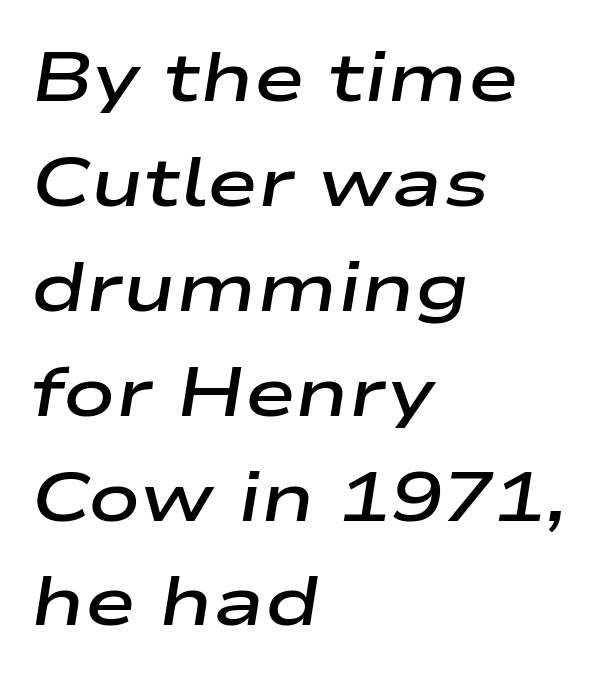
{"italic": "yes", "lean": "right", "slant_degrees": 9, "bold": "semi", "weight": "semibold", "width": "wide", "stroke_contrast": "low", "x_height": "medium", "monospaced": "no", "underline": "no", "align": "left", "line_spacing": "normal", "line_spacing_ratio": 1.52, "letter_spacing": "normal", "letter_spacing_em": 0.0, "glyph_px": 69}
